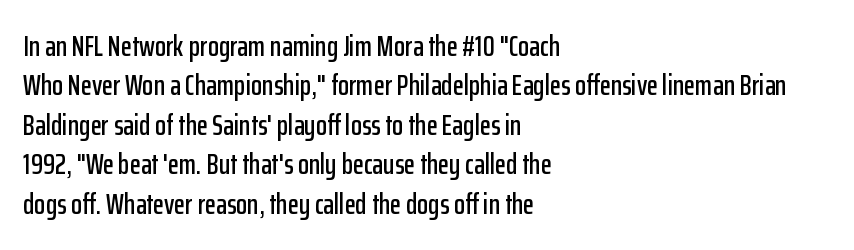
Q: Is the text italic (slanted)? A: No, it is upright.
Q: Is the typeface a serif or a sans-serif typeface? A: Sans-serif.
Q: Is the text underlined? A: No.
Q: How is the paragraph aligned? A: Left-aligned.
Q: Is the spacing between letters normal or unusually wide? A: Normal.
Q: Is the spacing between lines tight, normal or loose? A: Normal.
Q: Width (condensed, normal, or wide)? A: Condensed.
Q: Stroke contrast? A: Low.
Q: x-height? A: Medium.
Q: Monospaced? A: No.
